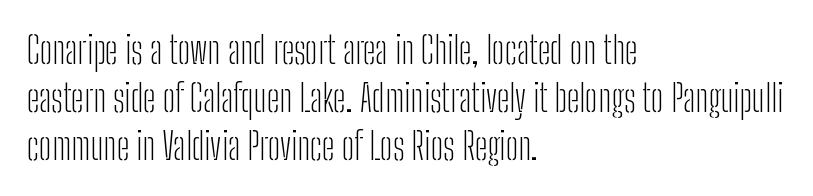
{"serif": "no", "italic": "no", "bold": "no", "weight": "light", "width": "condensed", "stroke_contrast": "low", "x_height": "medium", "monospaced": "no", "underline": "no", "align": "left", "line_spacing": "normal", "line_spacing_ratio": 1.3, "letter_spacing": "normal", "letter_spacing_em": 0.0, "glyph_px": 37}
